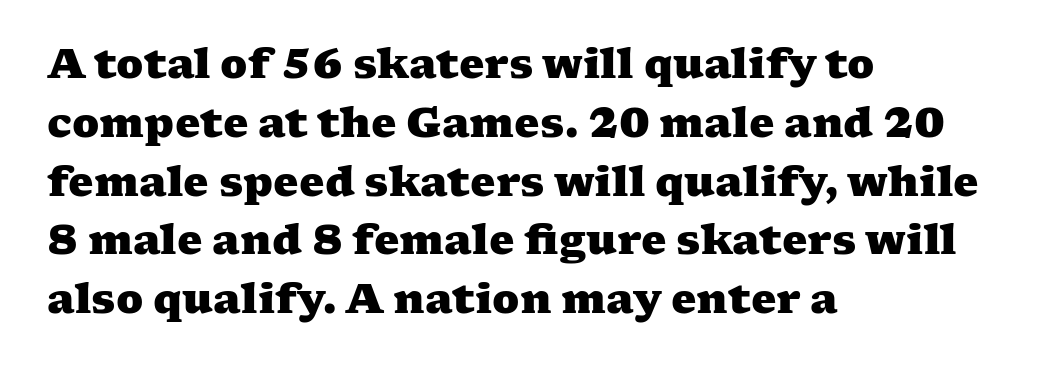
Type style note: has serifs. The passage shown is not underscored anywhere. A typesetter would call this zero additional tracking. These lines carry a lot of weight — the face is fully bold. Rows of type keep a routine distance in the vertical direction. Spacing verdict: proportional, widths tailored to each character.
